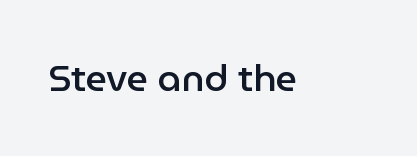
Default kerning and tracking; the words read as compact shapes. Every stem runs plumb, perpendicular to the baseline. Letterform terminals end flat and unadorned throughout the passage. The face used here is proportionally spaced, like ordinary book or web type. The strip under each line holds only bare page. Summary of weight: moderately heavy, a semibold.
